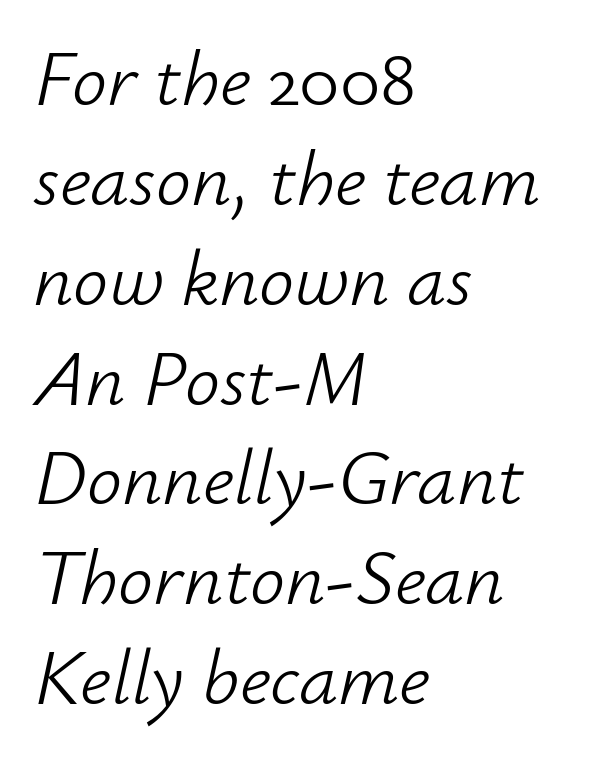
The image shows 78 px light type, italic (leaning right); set left-aligned, normal line spacing (1.28x), normal letter spacing, not underlined; low stroke contrast and a small x-height.
